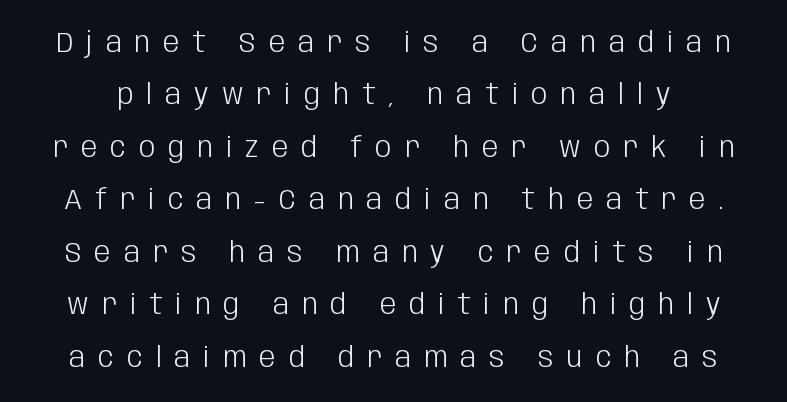
The image shows 29 px light, condensed sans-serif type, upright; set line spacing 1.81x, unusually wide letter spacing (+0.45 em), not underlined; low stroke contrast and a large x-height.
